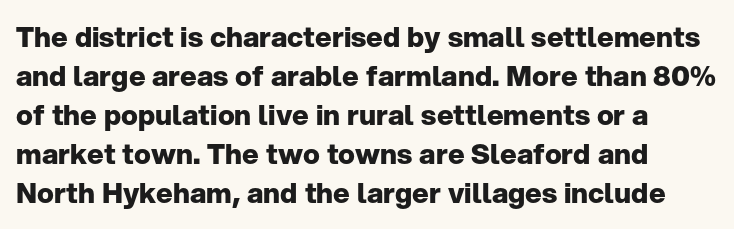
{"serif": "no", "italic": "no", "bold": "yes", "weight": "heavy", "width": "normal", "stroke_contrast": "low", "x_height": "medium", "monospaced": "no", "underline": "no", "line_spacing": "normal", "line_spacing_ratio": 1.39, "letter_spacing": "normal", "letter_spacing_em": 0.0, "glyph_px": 28}
